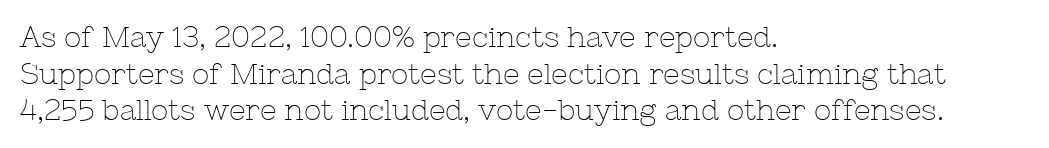
Caption: face not bold, strokes unweighted. Whoever set this chose a conventional vertical rhythm. The typeface chosen for these lines features serifs. Beneath every word, the page is bare. The lines are quadded left.
